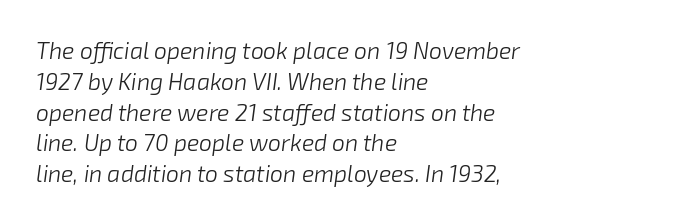
The image shows 23 px text type, italic (leaning right); set left-aligned, normal line spacing (1.34x), normal letter spacing, not underlined.
